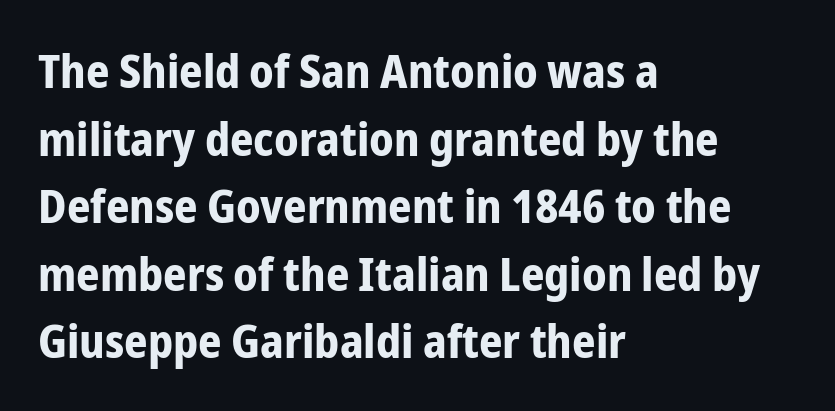
The image shows 46 px bold, condensed sans-serif type, upright; set left-aligned, normal line spacing (1.47x), normal letter spacing, not underlined; low stroke contrast and a medium x-height.
